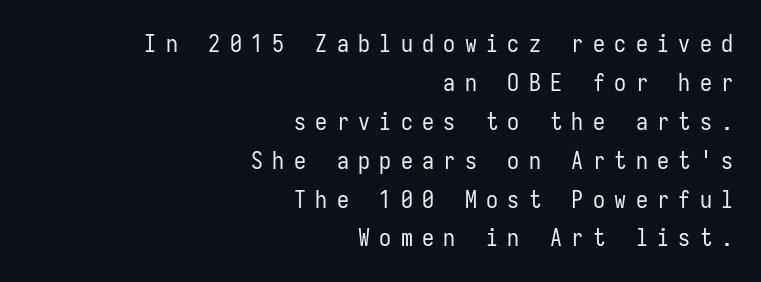
{"italic": "no", "bold": "no", "underline": "no", "align": "right", "line_spacing": "normal", "line_spacing_ratio": 1.62, "letter_spacing": "wide", "letter_spacing_em": 0.39, "glyph_px": 24}
